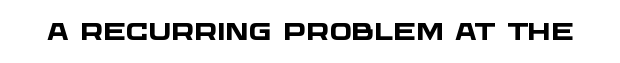
Standard letterfit; no display-style spreading of the glyphs. What weight is shown? A full bold with thick strokes. Has an underline been added? It has not.
